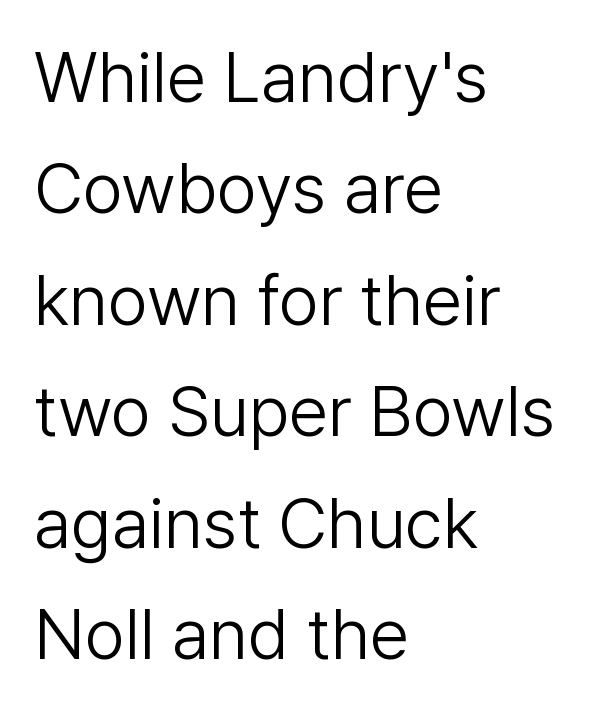
{"serif": "no", "italic": "no", "bold": "no", "weight": "light", "width": "normal", "stroke_contrast": "low", "x_height": "medium", "monospaced": "no", "underline": "no", "align": "left", "line_spacing": "normal", "line_spacing_ratio": 1.57, "letter_spacing": "normal", "letter_spacing_em": 0.0, "glyph_px": 71}
